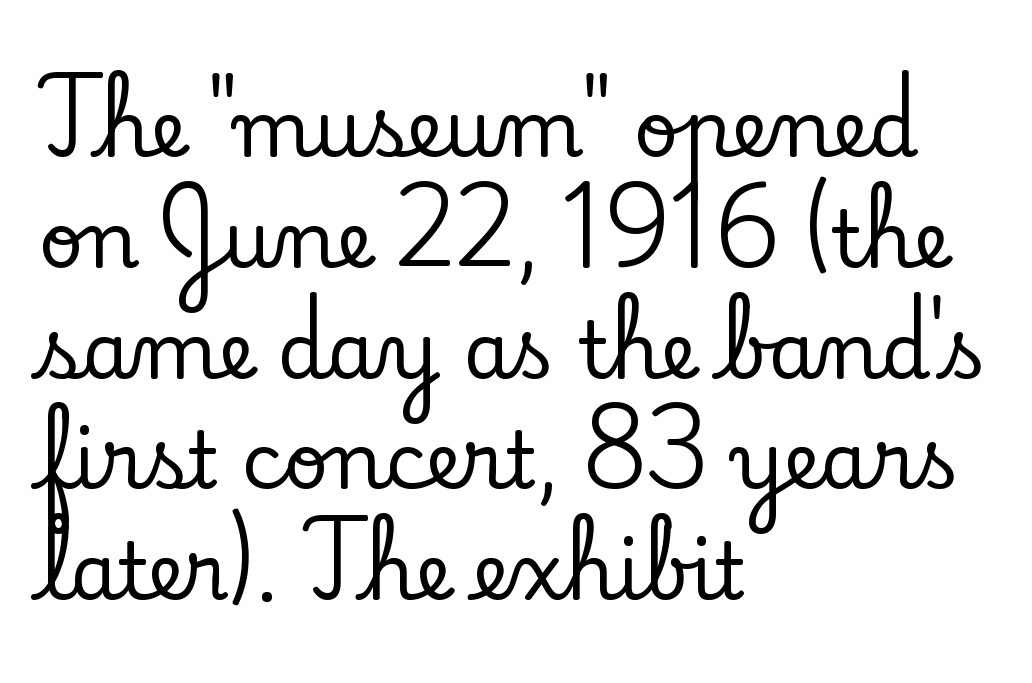
The space directly below the letters is spotless. One-word summary of the alignment: left. Regarding leading, the lines here are spaced in the standard way. Notice how the stems are strictly vertical — no italics here. Are there feet on the stems? There are — it's a serif.
